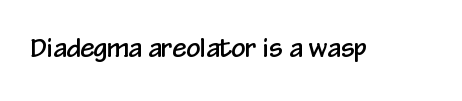
The image shows 25 px text type, upright; set normal letter spacing, not underlined.
